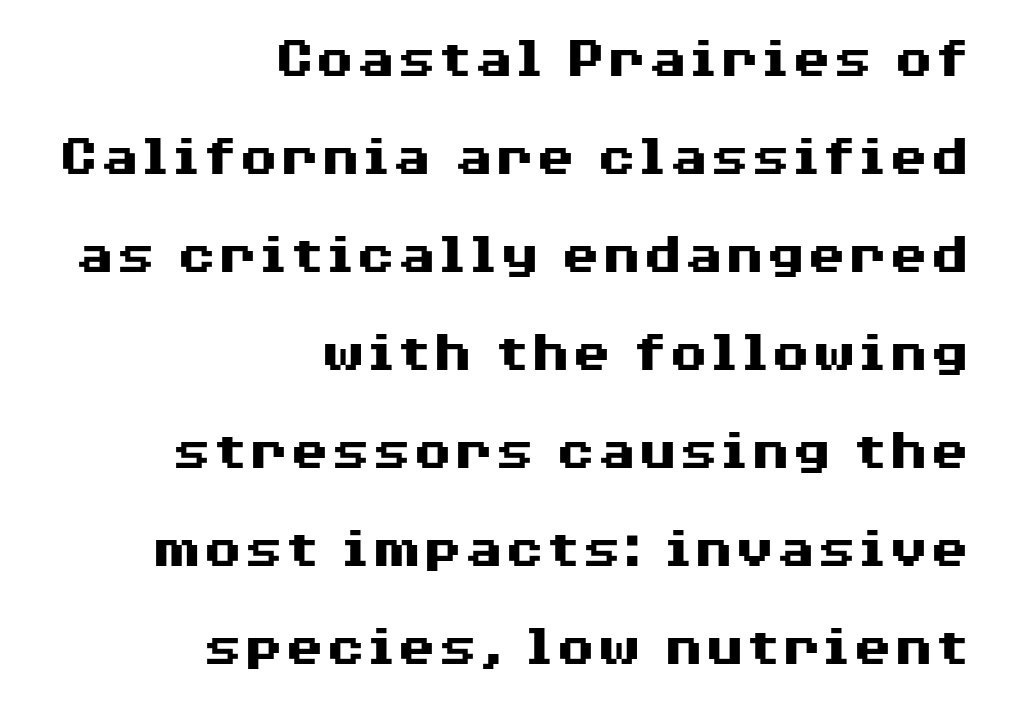
The image shows 59 px heavy, wide sans-serif type, upright; set right-aligned, normal line spacing (1.66x), normal letter spacing, not underlined; medium stroke contrast and a medium x-height.
